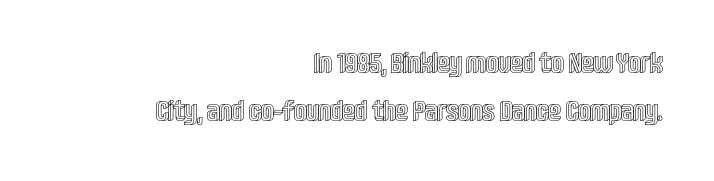
Note the varied advance widths — an 'i' is clearly narrower than an 'm'. Underlining? Definitely not there. Posture: straight, roman, zero tilt. The paragraph shown leans on its right margin. Glyph-to-glyph distance matches everyday printed text.
